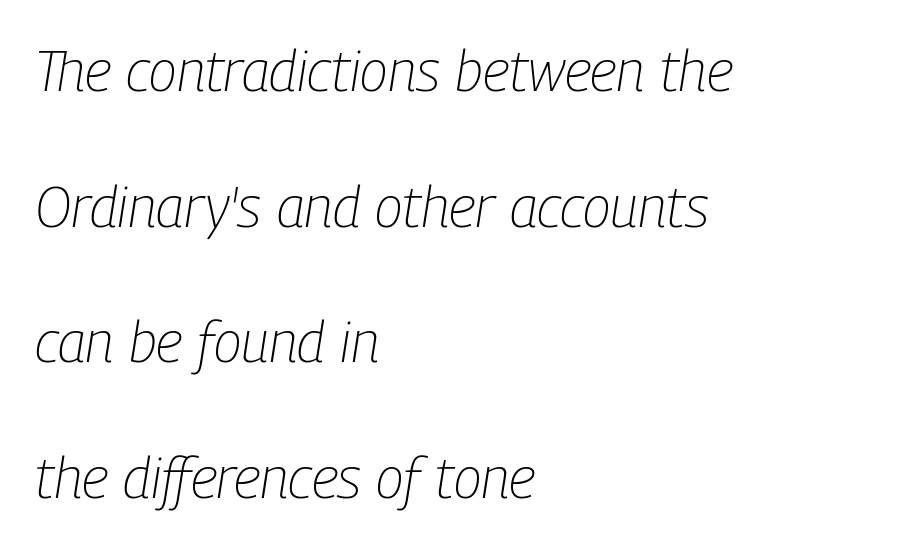
The image shows 57 px light, condensed type, italic (leaning right); set left-aligned, loose line spacing (2.38x), normal letter spacing, not underlined; low stroke contrast and a medium x-height.
